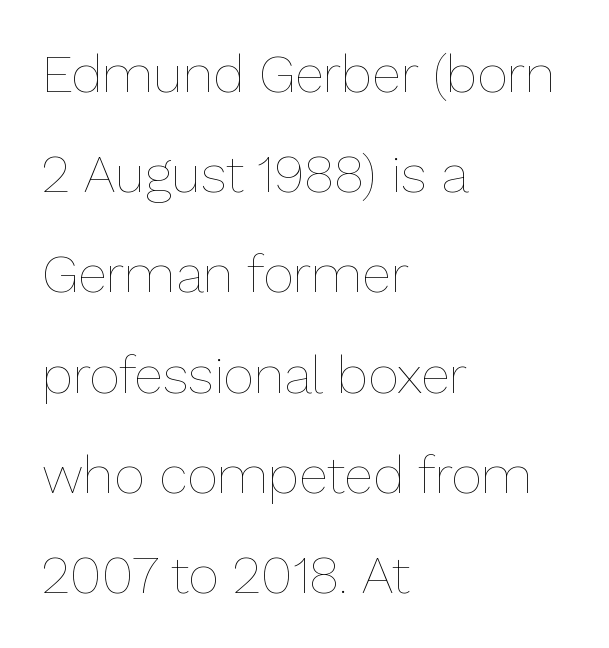
Q: Is the text bold? A: No.
Q: Is the text italic (slanted)? A: No, it is upright.
Q: Is the text underlined? A: No.
Q: How is the paragraph aligned? A: Left-aligned.
Q: Is the spacing between letters normal or unusually wide? A: Normal.
Q: Width (condensed, normal, or wide)? A: Normal.
Q: Stroke contrast? A: Low.
Q: x-height? A: Medium.
Q: Monospaced? A: No.
